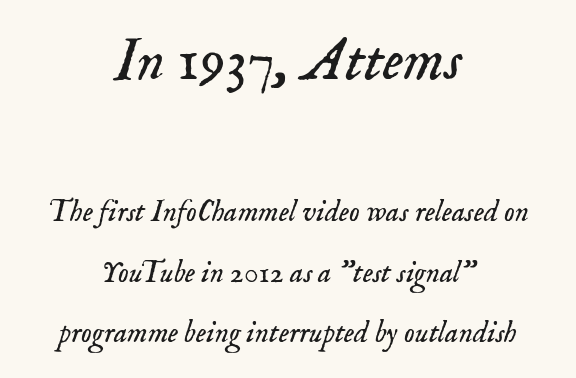
{"serif": "yes", "italic": "yes", "lean": "right", "slant_degrees": 18, "bold": "no", "weight": "light", "width": "normal", "stroke_contrast": "low", "x_height": "small", "monospaced": "no", "underline": "no", "align": "center", "line_spacing": "loose", "line_spacing_ratio": 2.02, "letter_spacing": "normal", "letter_spacing_em": 0.0, "larger_block": "first", "size_ratio": 2.0, "glyph_px": 60}
